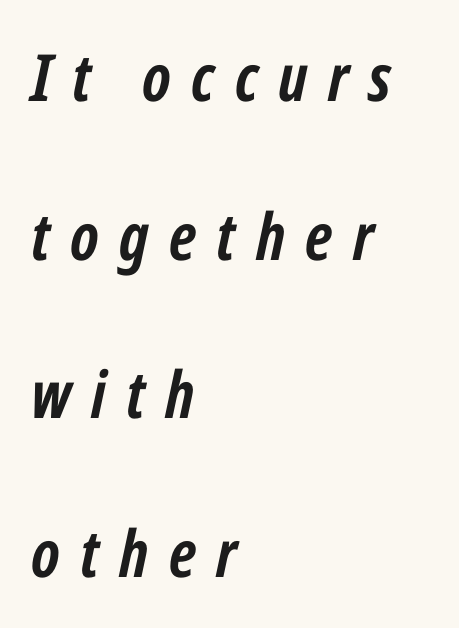
The image shows 65 px semibold, condensed type, italic (leaning right); set left-aligned, loose line spacing (2.44x), unusually wide letter spacing (+0.31 em), not underlined; low stroke contrast and a medium x-height.
